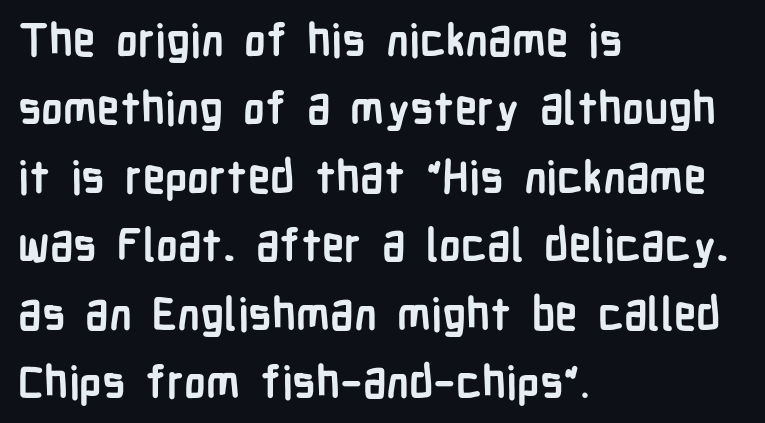
Short note: letters normally spaced. The glyphs in this specimen are sans serif. Leftover space on each line is placed entirely after the last word. A normal amount of white space separates one row of letters from the next.
